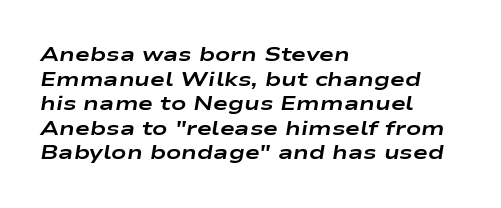
Q: Is the text bold? A: Yes.
Q: Is the text italic (slanted)? A: Yes, it leans right by about 9 degrees.
Q: Is the text underlined? A: No.
Q: How is the paragraph aligned? A: Left-aligned.
Q: Is the spacing between letters normal or unusually wide? A: Normal.
